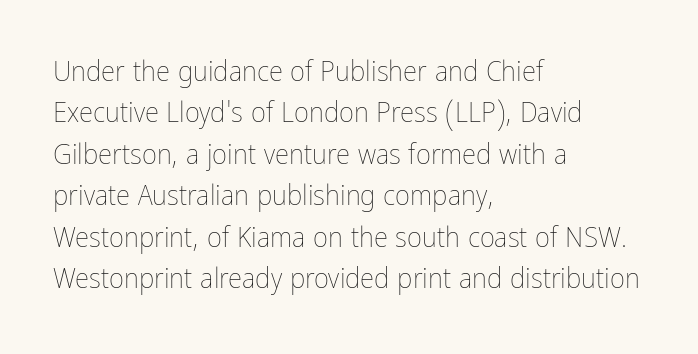
The image shows 29 px thin, condensed type, upright; set left-aligned, normal line spacing (1.43x), normal letter spacing, not underlined; low stroke contrast and a medium x-height.
